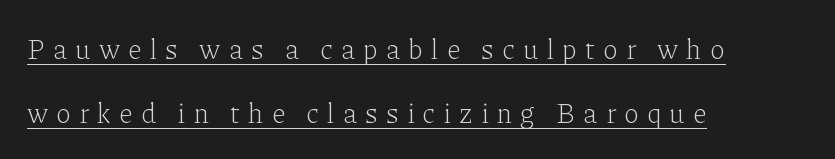
Honestly, the rows look like they've been pulled way apart. Display-style spreading of the glyphs; the letterfit is very open. The rendering uses natural spacing where letterforms have individual widths. Quick note: underline on. The typeface has the unassuming heft of standard copy or less. The setting favours the left margin, as ordinary paragraphs usually do.
